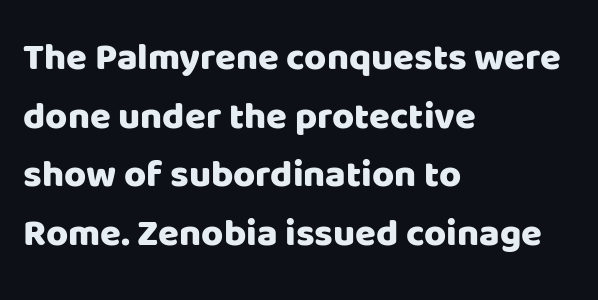
The rows are spaced the way most documents space them. Does the type have serifs? No, each stem ends abruptly. Nope, not italic — everything's standing straight. Beneath every word, the page is bare. Between one letter and the next there's only the usual sliver of space.
